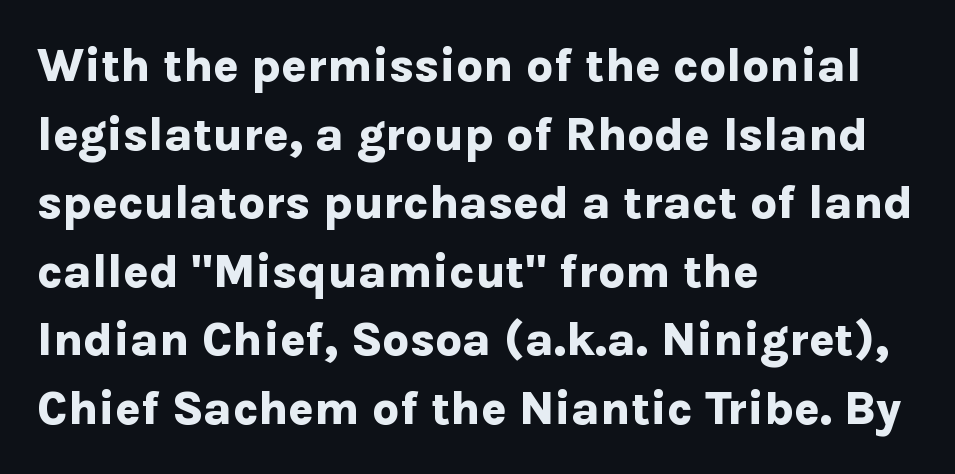
Q: Is the text bold? A: Yes.
Q: Is the text italic (slanted)? A: No, it is upright.
Q: Is the typeface a serif or a sans-serif typeface? A: Sans-serif.
Q: Is the text underlined? A: No.
Q: How is the paragraph aligned? A: Left-aligned.
Q: Is the spacing between letters normal or unusually wide? A: Normal.
Q: Is the spacing between lines tight, normal or loose? A: Normal.
Q: Width (condensed, normal, or wide)? A: Normal.
Q: Stroke contrast? A: Low.
Q: x-height? A: Medium.
Q: Monospaced? A: No.
